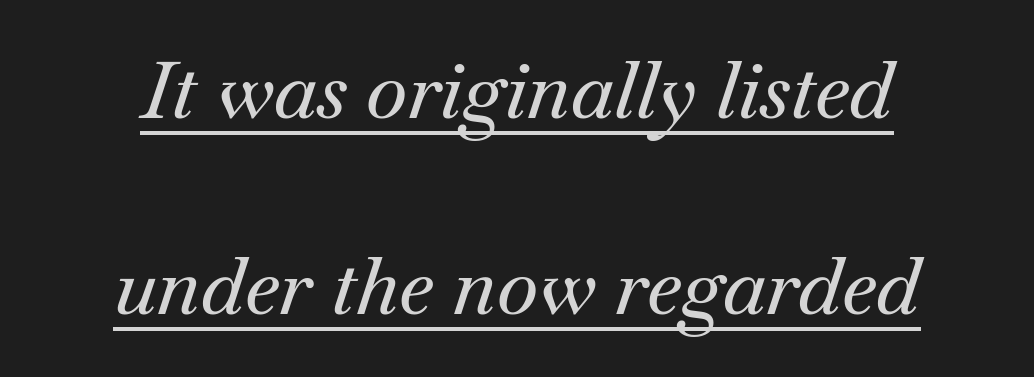
The image shows 79 px serif type, italic (leaning right); set centered, loose line spacing (2.48x), normal letter spacing, underlined; medium stroke contrast and a small x-height.
